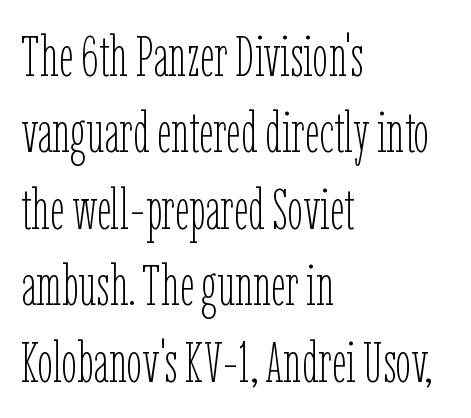
{"italic": "no", "bold": "no", "weight": "thin", "width": "condensed", "stroke_contrast": "low", "x_height": "medium", "monospaced": "no", "underline": "no", "align": "left", "line_spacing": "normal", "line_spacing_ratio": 1.34, "letter_spacing": "normal", "letter_spacing_em": 0.0, "glyph_px": 57}
